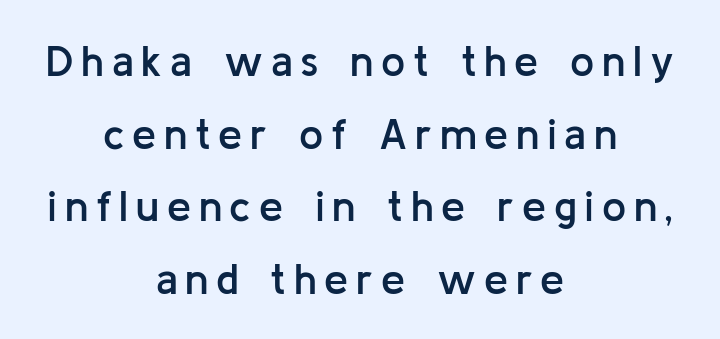
The image shows 43 px semibold sans-serif type, upright; set centered, normal line spacing (1.69x), not underlined; low stroke contrast and a medium x-height.
